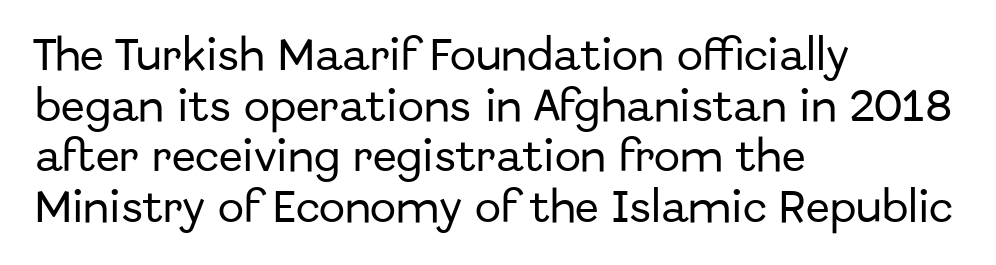
The image shows 35 px sans-serif type, upright; set left-aligned, normal line spacing (1.45x), normal letter spacing, not underlined; low stroke contrast and a medium x-height.
